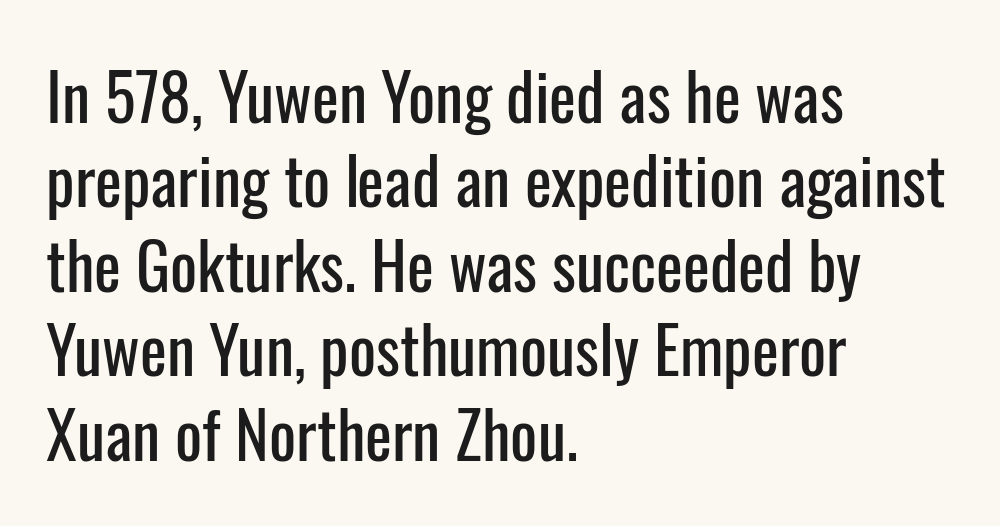
Q: Is the text italic (slanted)? A: No, it is upright.
Q: Is the typeface a serif or a sans-serif typeface? A: Sans-serif.
Q: Is the text underlined? A: No.
Q: How is the paragraph aligned? A: Left-aligned.
Q: Is the spacing between letters normal or unusually wide? A: Normal.
Q: Is the spacing between lines tight, normal or loose? A: Normal.
Q: Width (condensed, normal, or wide)? A: Condensed.
Q: Stroke contrast? A: Low.
Q: x-height? A: Medium.
Q: Monospaced? A: No.
